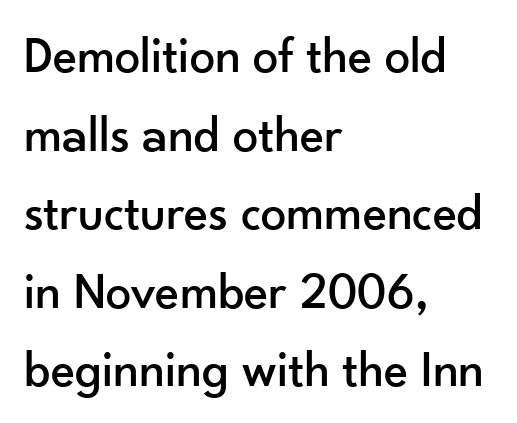
The gap between lines stays unmarked. The ragged edge is on the right, which tells us the setting is flush left. Nope, no serifs anywhere on these letters. Normally led — the rows are evenly, conventionally spaced. The rendering uses natural spacing where letterforms have individual widths.
